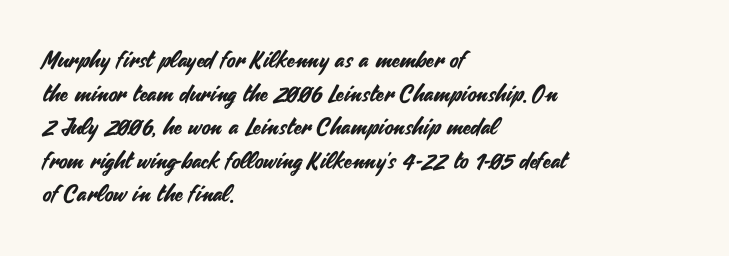
Q: Is the text italic (slanted)? A: Yes.
Q: Is the text underlined? A: No.
Q: How is the paragraph aligned? A: Left-aligned.
Q: Is the spacing between letters normal or unusually wide? A: Normal.
Q: Is the spacing between lines tight, normal or loose? A: Normal.
